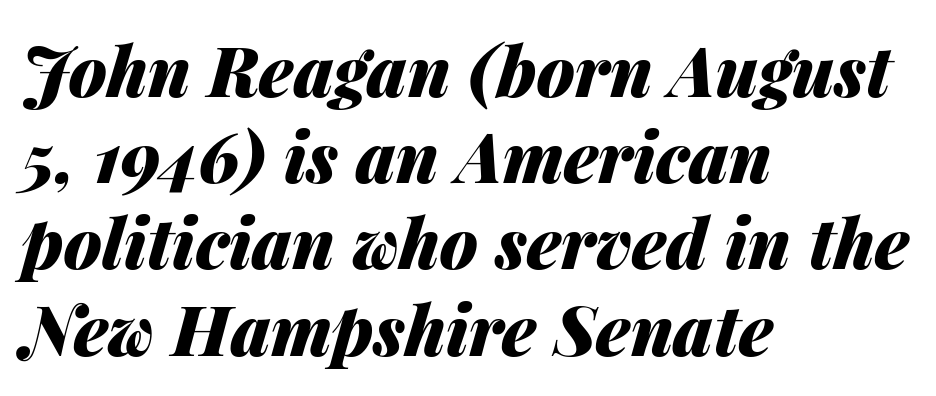
Q: Is the text bold? A: Yes.
Q: Is the text italic (slanted)? A: Yes, it leans right by about 14 degrees.
Q: Is the text underlined? A: No.
Q: How is the paragraph aligned? A: Left-aligned.
Q: Is the spacing between letters normal or unusually wide? A: Normal.
Q: Is the spacing between lines tight, normal or loose? A: Normal.
Q: Width (condensed, normal, or wide)? A: Normal.
Q: Stroke contrast? A: Medium.
Q: x-height? A: Medium.
Q: Monospaced? A: No.
